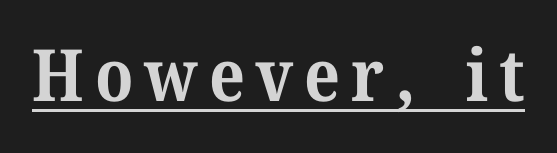
The letters stand straight up with perfectly vertical stems. The rendering uses natural spacing where letterforms have individual widths. A serif font was chosen for this passage. The glyphs have the mass of a bold cut.
